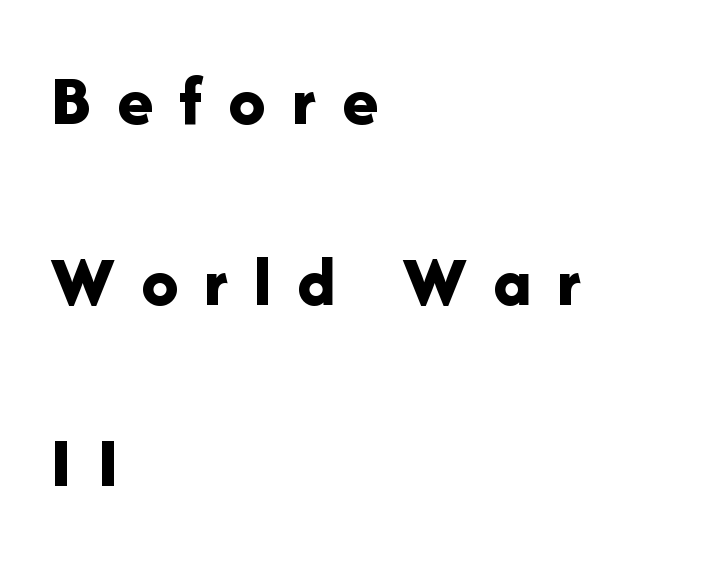
Q: Is the text bold? A: Yes.
Q: Is the text italic (slanted)? A: No, it is upright.
Q: Is the typeface a serif or a sans-serif typeface? A: Sans-serif.
Q: Is the text underlined? A: No.
Q: How is the paragraph aligned? A: Left-aligned.
Q: Is the spacing between letters normal or unusually wide? A: Unusually wide.
Q: Is the spacing between lines tight, normal or loose? A: Loose.
Q: Width (condensed, normal, or wide)? A: Normal.
Q: Stroke contrast? A: Low.
Q: x-height? A: Medium.
Q: Monospaced? A: No.
